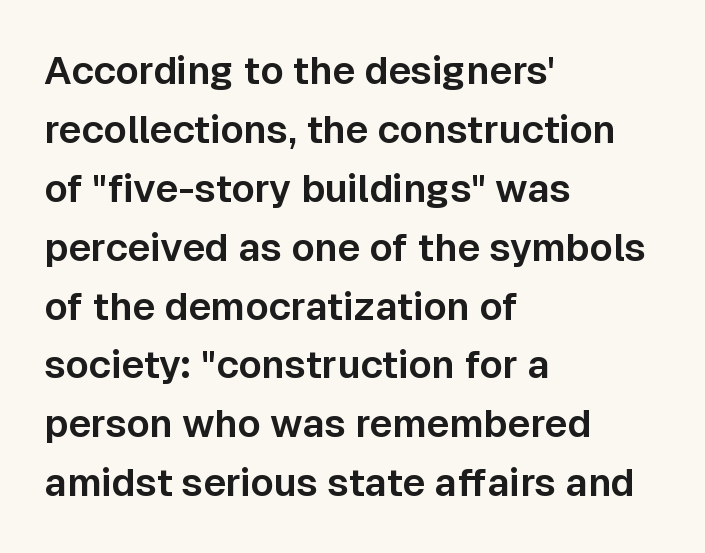
Q: Is the text italic (slanted)? A: No, it is upright.
Q: Is the typeface a serif or a sans-serif typeface? A: Sans-serif.
Q: Is the text underlined? A: No.
Q: How is the paragraph aligned? A: Left-aligned.
Q: Is the spacing between letters normal or unusually wide? A: Normal.
Q: Is the spacing between lines tight, normal or loose? A: Normal.
Q: Width (condensed, normal, or wide)? A: Normal.
Q: Stroke contrast? A: Low.
Q: x-height? A: Medium.
Q: Monospaced? A: No.
